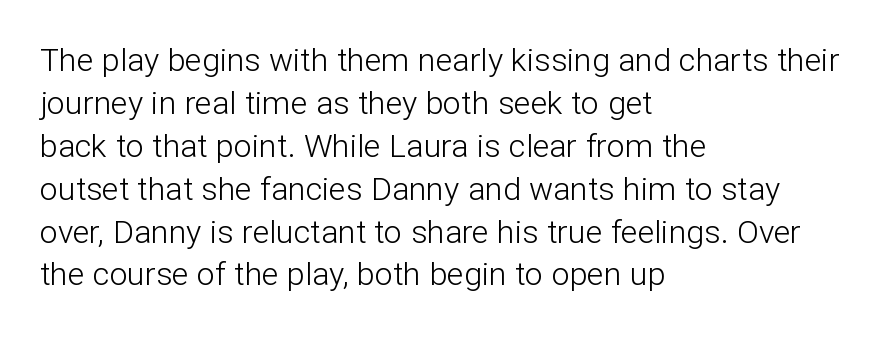
It's the straight-up-and-down kind of type. The rows are spaced the way most documents space them. The typesetter chose a ragged-right arrangement here. The space beneath each line is pristine and unruled. Words appear dense and cohesive because spacing is normal. Check where the strokes stop: nothing finishes them off — pure sans.
